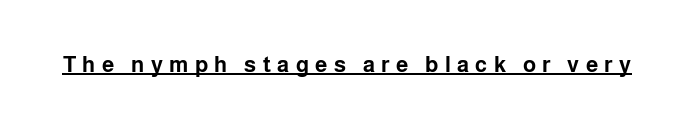
Q: Is the text bold? A: Yes.
Q: Is the text italic (slanted)? A: No, it is upright.
Q: Is the text underlined? A: Yes.
Q: Is the spacing between letters normal or unusually wide? A: Unusually wide.
